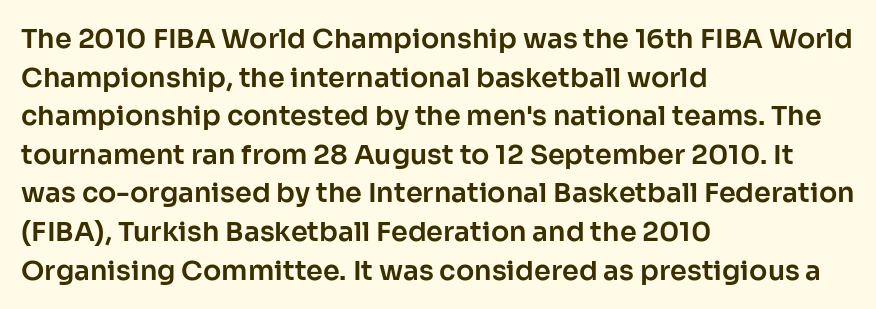
{"italic": "no", "underline": "no", "align": "left", "line_spacing": "normal", "line_spacing_ratio": 1.43, "letter_spacing": "normal", "letter_spacing_em": 0.0, "glyph_px": 27}
